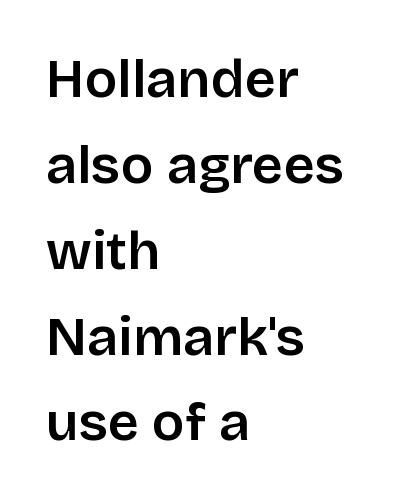
Unlike italic type, these characters show no tilt at all. Note the varied advance widths — an 'i' is clearly narrower than an 'm'. Notice how the passage keeps a crisp vertical edge on the left only. Regular leading. Strokes here are thickened, but only to semibold level. The face used here is rendered with its standard letterfit.
